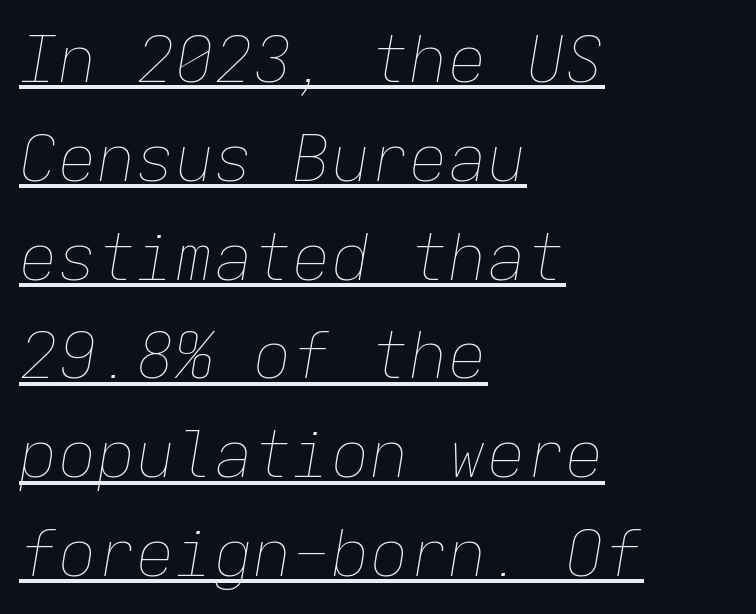
The image shows 65 px thin type, italic (leaning right), monospaced; set left-aligned, normal line spacing (1.52x), normal letter spacing, underlined; low stroke contrast and a medium x-height.
